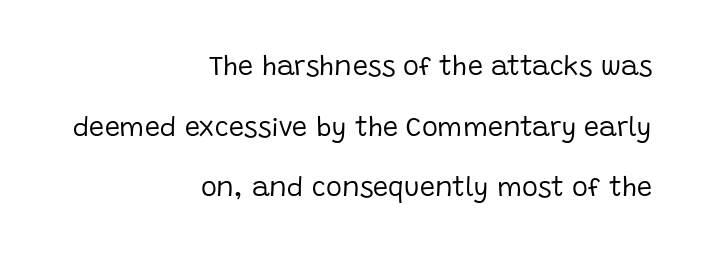
Q: Is the text bold? A: No.
Q: Is the text italic (slanted)? A: No, it is upright.
Q: Is the text underlined? A: No.
Q: How is the paragraph aligned? A: Right-aligned.
Q: Is the spacing between letters normal or unusually wide? A: Normal.
Q: Is the spacing between lines tight, normal or loose? A: Loose.
